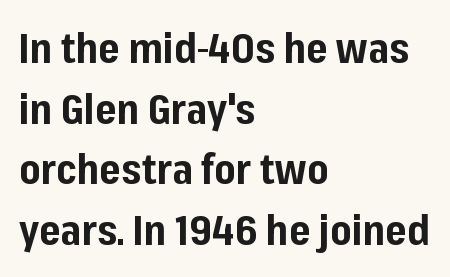
The image shows 41 px bold sans-serif type, upright; set left-aligned, normal line spacing (1.48x), normal letter spacing, not underlined; low stroke contrast and a medium x-height.
